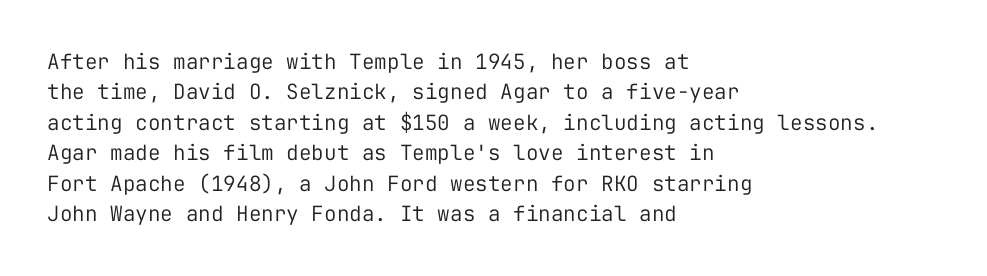
Letter spacing: default. Ink coverage per letter is moderate at most. The rag falls on the right side of this text block. Descenders are the only things crossing below the line. This block has exactly the height ordinary leading produces. This is the regular roman posture of the typeface.
